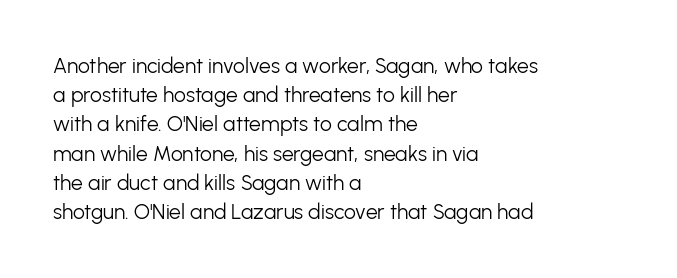
The image shows 21 px text type, upright; set left-aligned, normal line spacing (1.39x), normal letter spacing, not underlined.
